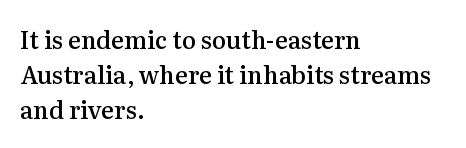
Leading matches the norm, producing a regular column. This sample uses an upright cut, with every glyph sitting square on the baseline. A fair bit of extra ink — the face is semibold, not bold. Does the copy run flush right? No — it runs flush left. This rendering features lettering with no underline. Between one letter and the next there's only the usual sliver of space.
